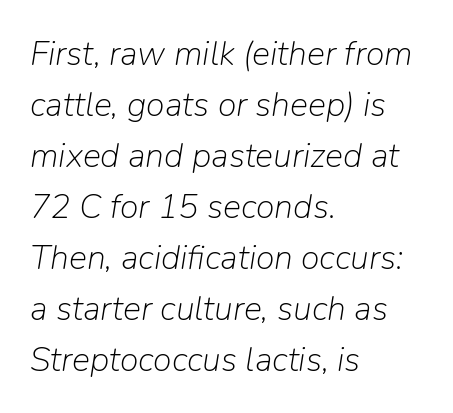
{"italic": "yes", "lean": "right", "slant_degrees": 9, "bold": "no", "weight": "light", "width": "normal", "stroke_contrast": "low", "x_height": "medium", "monospaced": "no", "underline": "no", "align": "left", "line_spacing": "normal", "line_spacing_ratio": 1.5, "letter_spacing": "normal", "letter_spacing_em": 0.0, "glyph_px": 34}
